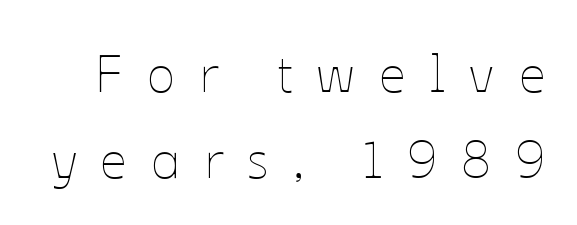
The image shows 53 px thin type, upright; set normal line spacing (1.62x), unusually wide letter spacing (+0.45 em), not underlined; low stroke contrast and a medium x-height.
